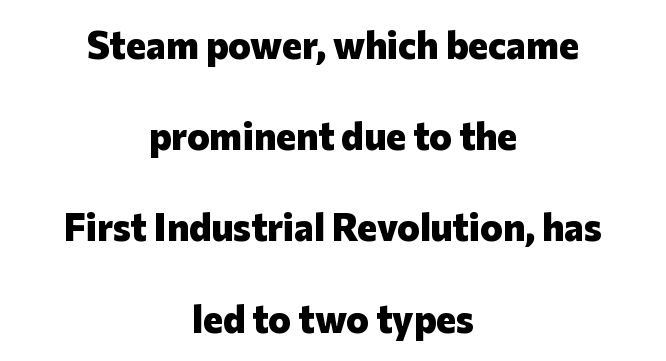
{"serif": "no", "italic": "no", "bold": "yes", "weight": "heavy", "width": "normal", "stroke_contrast": "low", "x_height": "medium", "monospaced": "no", "underline": "no", "align": "center", "line_spacing": "loose", "line_spacing_ratio": 2.4, "letter_spacing": "normal", "letter_spacing_em": 0.0, "glyph_px": 38}
